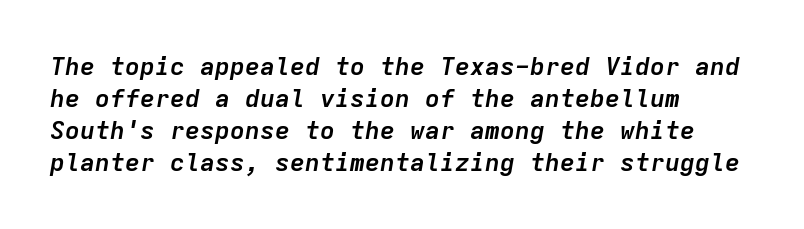
{"italic": "yes", "lean": "right", "slant_degrees": 9, "bold": "yes", "underline": "no", "align": "left", "line_spacing": "normal", "line_spacing_ratio": 1.28, "letter_spacing": "normal", "letter_spacing_em": 0.0, "glyph_px": 25}
